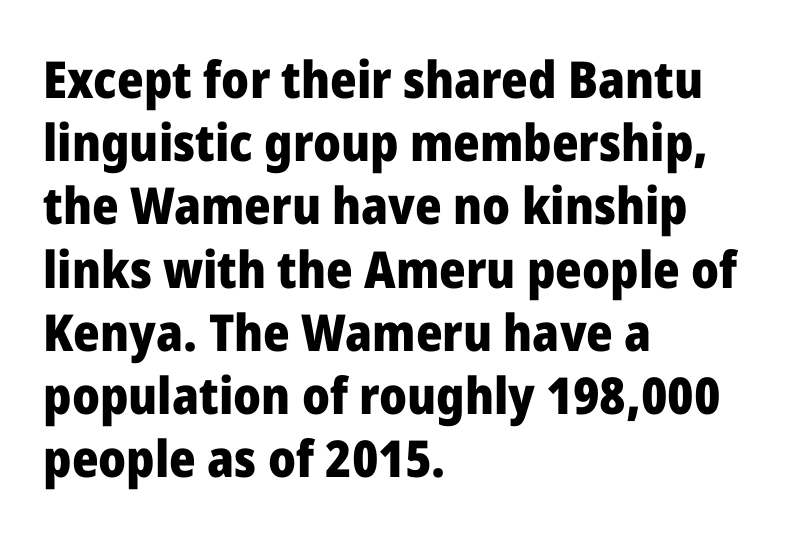
Each letter's strokes conclude bluntly, with no projecting serifs. Heavy-handed strokes throughout: this text is bold. The passage shown is not underscored anywhere. This is roman type, the default non-slanted kind.
